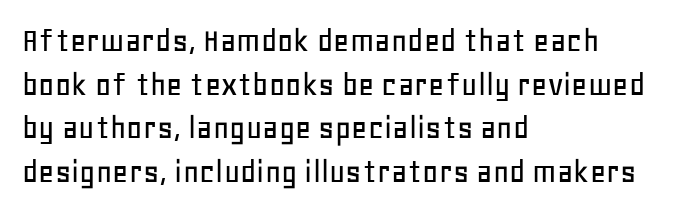
{"serif": "no", "italic": "no", "width": "normal", "stroke_contrast": "low", "x_height": "large", "monospaced": "no", "underline": "no", "align": "left", "line_spacing": "normal", "line_spacing_ratio": 1.25, "letter_spacing": "normal", "letter_spacing_em": 0.0, "glyph_px": 35}
